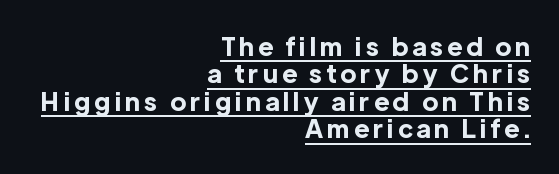
The image shows 25 px bold type, upright; set right-aligned, tight line spacing (1.1x), underlined.
